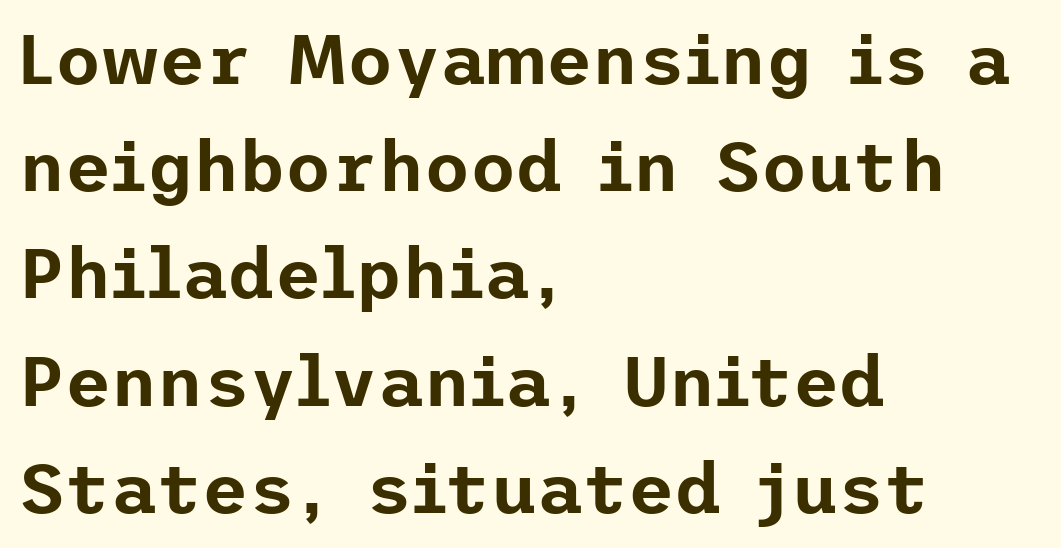
Q: Is the text italic (slanted)? A: No, it is upright.
Q: Is the typeface a serif or a sans-serif typeface? A: Sans-serif.
Q: Is the text underlined? A: No.
Q: How is the paragraph aligned? A: Left-aligned.
Q: Is the spacing between letters normal or unusually wide? A: Normal.
Q: Is the spacing between lines tight, normal or loose? A: Normal.
Q: Width (condensed, normal, or wide)? A: Normal.
Q: Stroke contrast? A: Low.
Q: x-height? A: Medium.
